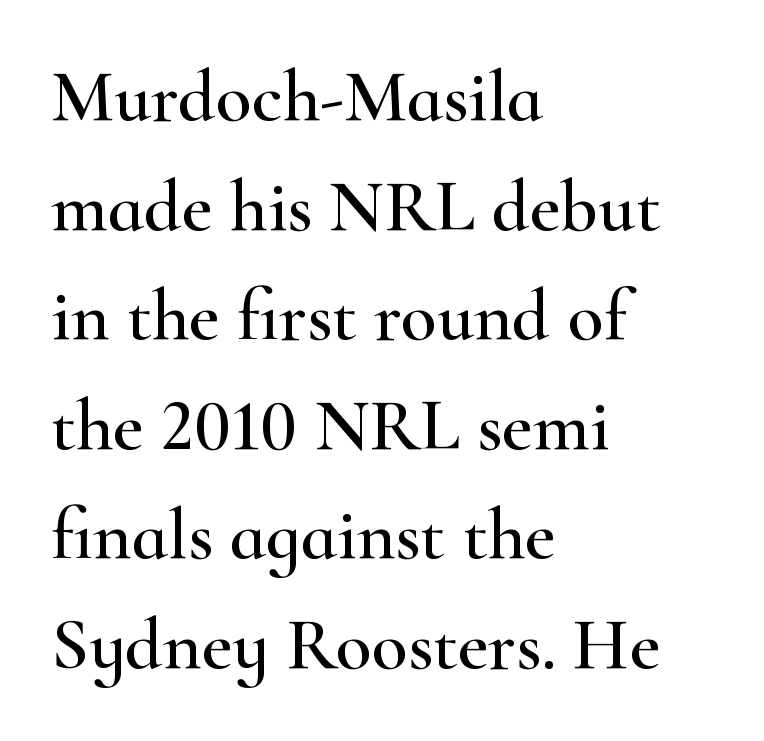
Honestly, there is no underline to notice here at all. To sum up the face: it has serifs. Interline gaps are of average width in this sample. Where is the straight margin? On the left. The passage shown is typed in a proportional face where columns would drift. Posture: straight, roman, zero tilt.
